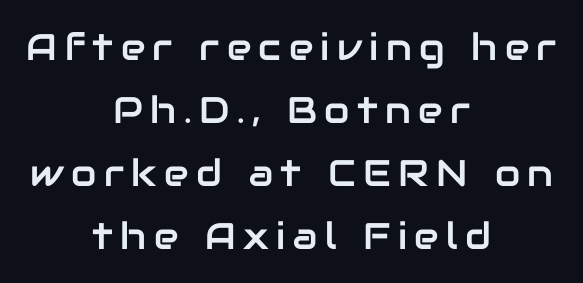
Any mark beneath the type? The region is blank. The compositor balanced each line on the midline. The face used here is a sans, in the tradition of grotesques and geometrics. Each letter keeps its own natural width here, so spacing adapts to shape.
